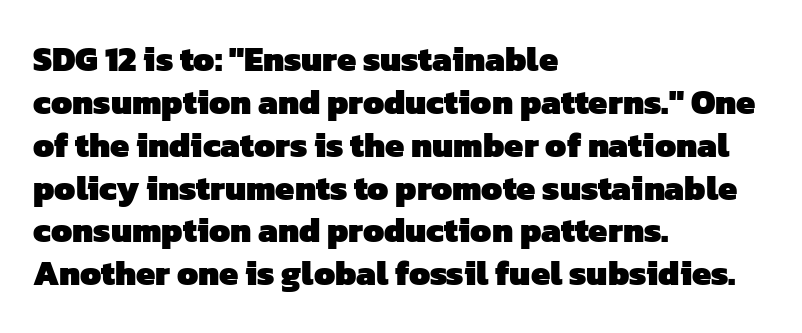
The image shows 34 px heavy sans-serif type; set left-aligned, normal line spacing (1.26x), normal letter spacing, not underlined; low stroke contrast and a medium x-height.
